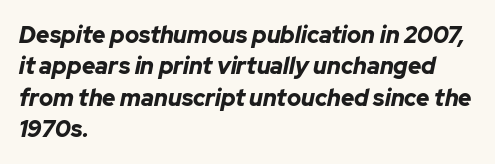
Q: Is the text bold? A: Yes.
Q: Is the text italic (slanted)? A: Yes, it leans right by about 12 degrees.
Q: Is the text underlined? A: No.
Q: How is the paragraph aligned? A: Left-aligned.
Q: Is the spacing between letters normal or unusually wide? A: Normal.
Q: Is the spacing between lines tight, normal or loose? A: Normal.
